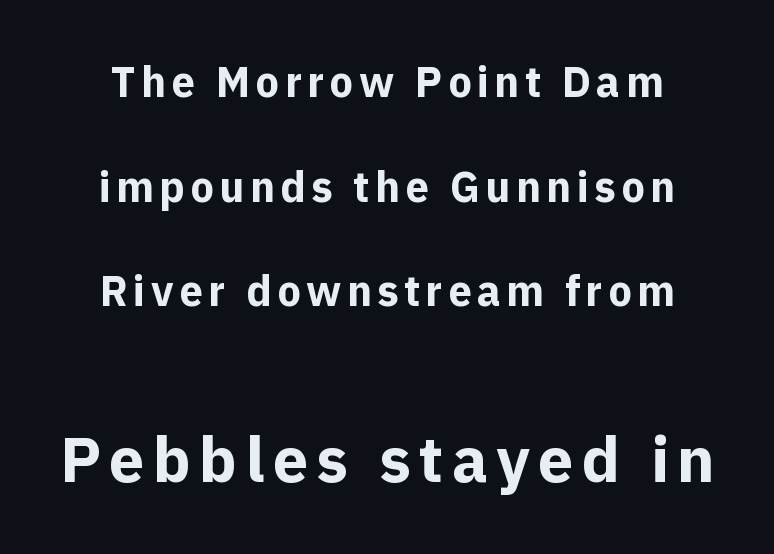
Q: Is the text bold? A: Yes.
Q: Is the text italic (slanted)? A: No, it is upright.
Q: Is the typeface a serif or a sans-serif typeface? A: Sans-serif.
Q: Is the text underlined? A: No.
Q: Is the spacing between lines tight, normal or loose? A: Loose.
Q: Which block of text is set in a larger size, the first (top) or the second (bottom)? A: The second (bottom) one.
Q: Width (condensed, normal, or wide)? A: Normal.
Q: x-height? A: Medium.
Q: Monospaced? A: No.
